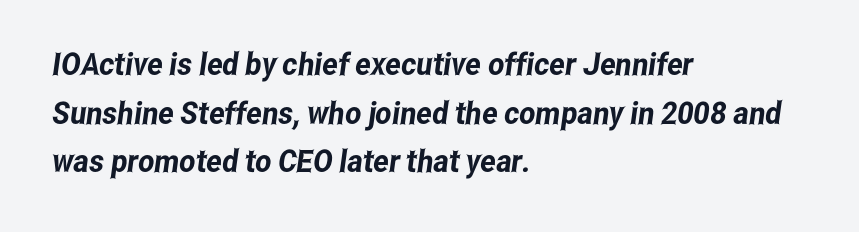
The image shows 31 px condensed sans-serif type; set left-aligned, normal line spacing (1.57x), normal letter spacing, not underlined; low stroke contrast and a medium x-height.
